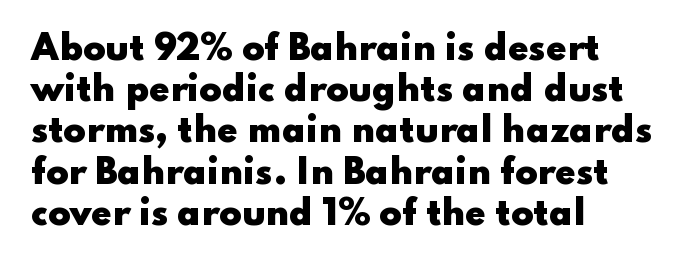
The image shows 33 px heavy, wide sans-serif type, upright; set left-aligned, normal line spacing (1.25x), normal letter spacing, not underlined; low stroke contrast and a small x-height.
